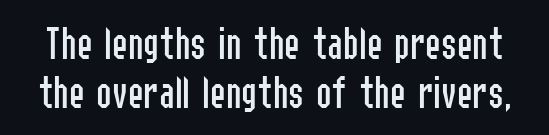
Stems here are at most as thick as an everyday book face. Unlike a traditional serif, this face leaves its strokes unadorned. No extra tracking has been applied to these lines. Varying glyph widths throughout — classic text-font behaviour.
